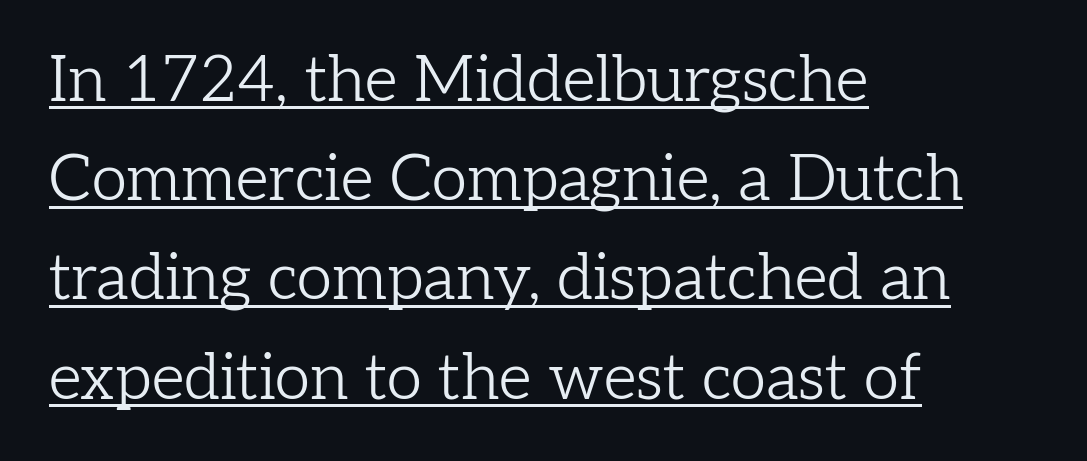
Q: Is the text bold? A: No.
Q: Is the text italic (slanted)? A: No, it is upright.
Q: Is the typeface a serif or a sans-serif typeface? A: Serif.
Q: Is the text underlined? A: Yes.
Q: How is the paragraph aligned? A: Left-aligned.
Q: Is the spacing between letters normal or unusually wide? A: Normal.
Q: Is the spacing between lines tight, normal or loose? A: Normal.
Q: Width (condensed, normal, or wide)? A: Normal.
Q: Stroke contrast? A: Low.
Q: x-height? A: Medium.
Q: Monospaced? A: No.
